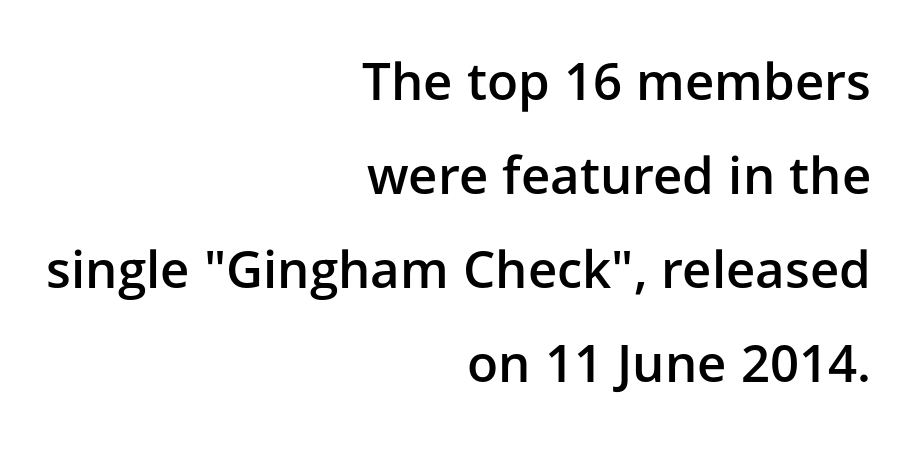
This rendering features lettering with no underline. Set as a demibold, roughly 600 on the weight scale. Observe the ordinary spacing: letters are neighbours, not strangers. Which margin do the lines hug? The right one — the left edge is uneven. This sample has the flowing, uneven cadence of proportional lettering. Observe the absence of serifs on each vertical stroke in this sample.
